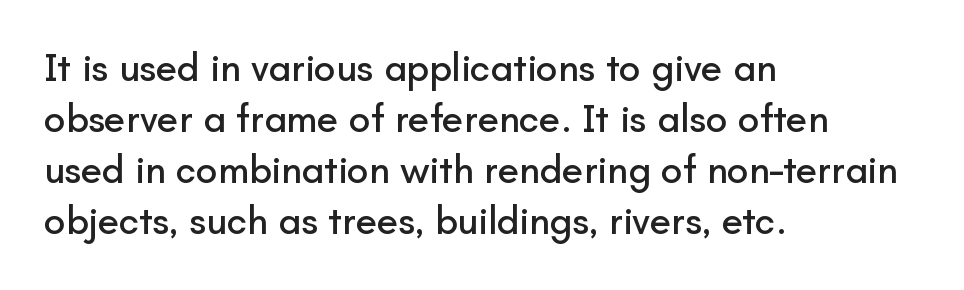
Q: Is the text italic (slanted)? A: No, it is upright.
Q: Is the typeface a serif or a sans-serif typeface? A: Sans-serif.
Q: Is the text underlined? A: No.
Q: How is the paragraph aligned? A: Left-aligned.
Q: Is the spacing between letters normal or unusually wide? A: Normal.
Q: Is the spacing between lines tight, normal or loose? A: Normal.
Q: Width (condensed, normal, or wide)? A: Normal.
Q: Stroke contrast? A: Low.
Q: x-height? A: Small.
Q: Monospaced? A: No.
